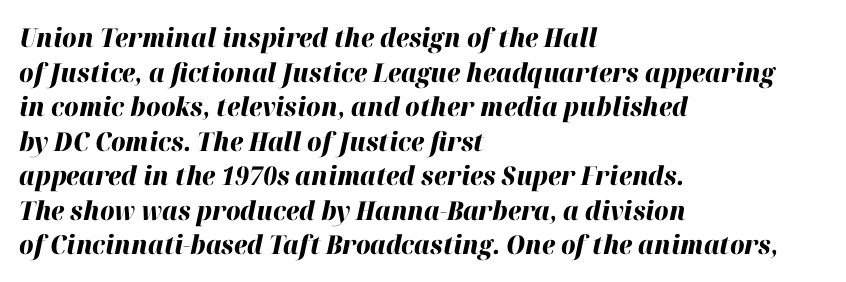
Q: Is the text bold? A: Yes.
Q: Is the text italic (slanted)? A: Yes, it leans right by about 12 degrees.
Q: Is the text underlined? A: No.
Q: How is the paragraph aligned? A: Left-aligned.
Q: Is the spacing between letters normal or unusually wide? A: Normal.
Q: Is the spacing between lines tight, normal or loose? A: Normal.
